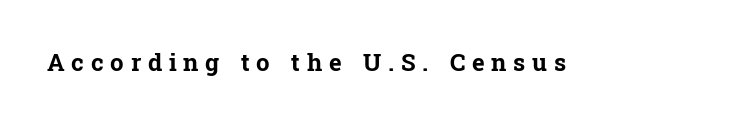
The horizontal fit of the characters is loose and conspicuously gappy. Bare-footed words on every line. Notice how thick the strokes are: this is what a full bold looks like. Every character sits straight up, as roman type does.
